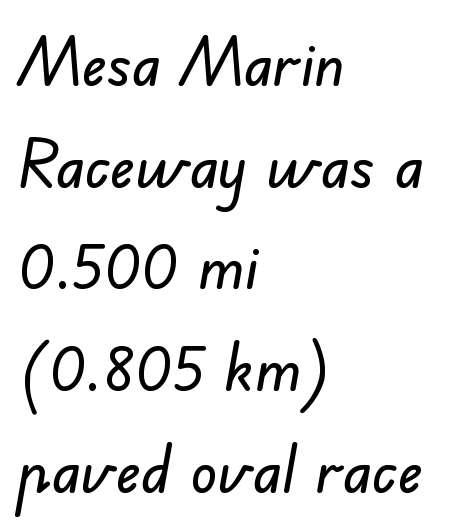
The image shows 66 px sans-serif type; set left-aligned, normal line spacing (1.54x), normal letter spacing, not underlined; low stroke contrast and a small x-height.
